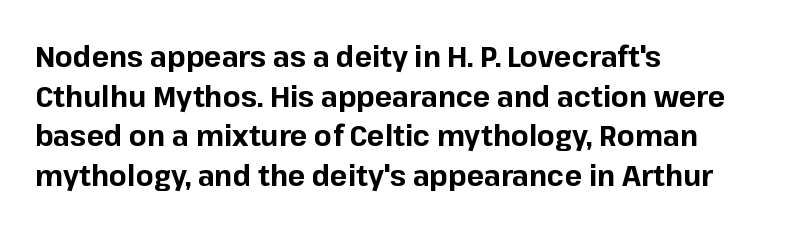
The image shows 29 px bold sans-serif type, upright; set left-aligned, normal line spacing (1.37x), normal letter spacing, not underlined; low stroke contrast and a medium x-height.
